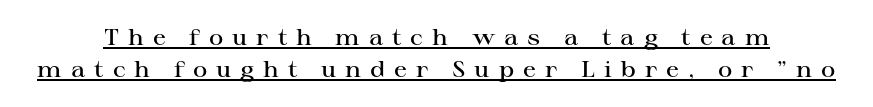
The image shows 22 px text type, upright; set centered, normal line spacing (1.45x), unusually wide letter spacing (+0.41 em), underlined.
